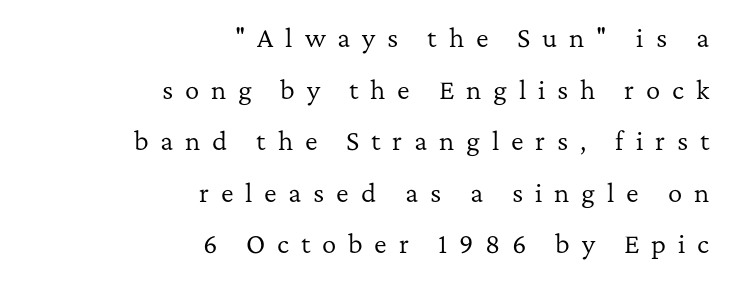
{"italic": "no", "bold": "no", "underline": "no", "align": "right", "line_spacing": "loose", "line_spacing_ratio": 2.15, "letter_spacing": "wide", "letter_spacing_em": 0.49, "glyph_px": 24}
